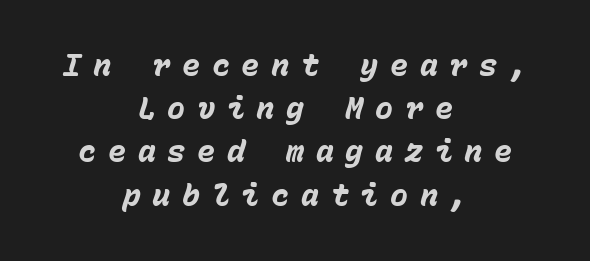
The image shows 30 px heavy type, italic (leaning right), monospaced; set centered, normal line spacing (1.44x), unusually wide letter spacing (+0.39 em), not underlined; low stroke contrast and a medium x-height.
